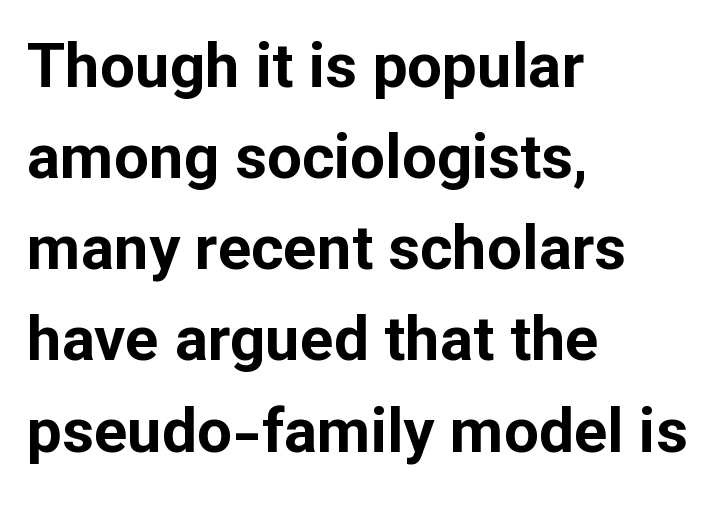
Do the letters lean? They stand straight. You'd pick this weight for a headline — it's a proper bold. Words float on clear page, feet unadorned. Each letter keeps its own natural width here, so spacing adapts to shape.
